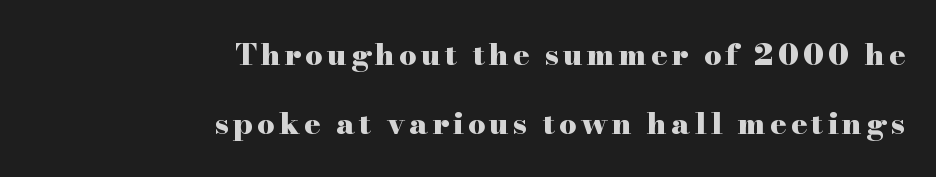
Q: Is the text bold? A: Yes.
Q: Is the text italic (slanted)? A: No, it is upright.
Q: Is the typeface a serif or a sans-serif typeface? A: Serif.
Q: Is the text underlined? A: No.
Q: How is the paragraph aligned? A: Right-aligned.
Q: Is the spacing between lines tight, normal or loose? A: Loose.
Q: Width (condensed, normal, or wide)? A: Wide.
Q: Stroke contrast? A: High.
Q: x-height? A: Small.
Q: Monospaced? A: No.
